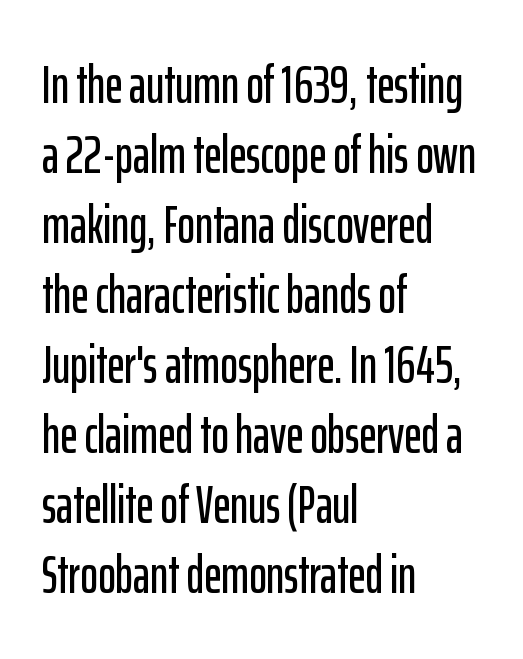
The image shows 53 px condensed sans-serif type, upright; set left-aligned, normal line spacing (1.32x), normal letter spacing, not underlined; low stroke contrast and a medium x-height.
